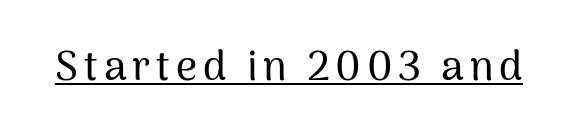
The image shows 41 px sans-serif type, upright; set underlined; medium stroke contrast and a medium x-height.
